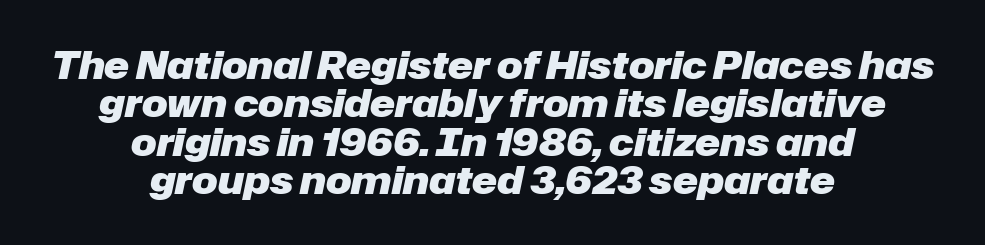
Q: Is the text bold? A: Yes.
Q: Is the text italic (slanted)? A: Yes, it leans right by about 12 degrees.
Q: Is the text underlined? A: No.
Q: How is the paragraph aligned? A: Centered.
Q: Is the spacing between letters normal or unusually wide? A: Normal.
Q: Is the spacing between lines tight, normal or loose? A: Tight.
Q: Width (condensed, normal, or wide)? A: Normal.
Q: Stroke contrast? A: Low.
Q: x-height? A: Medium.
Q: Monospaced? A: No.
